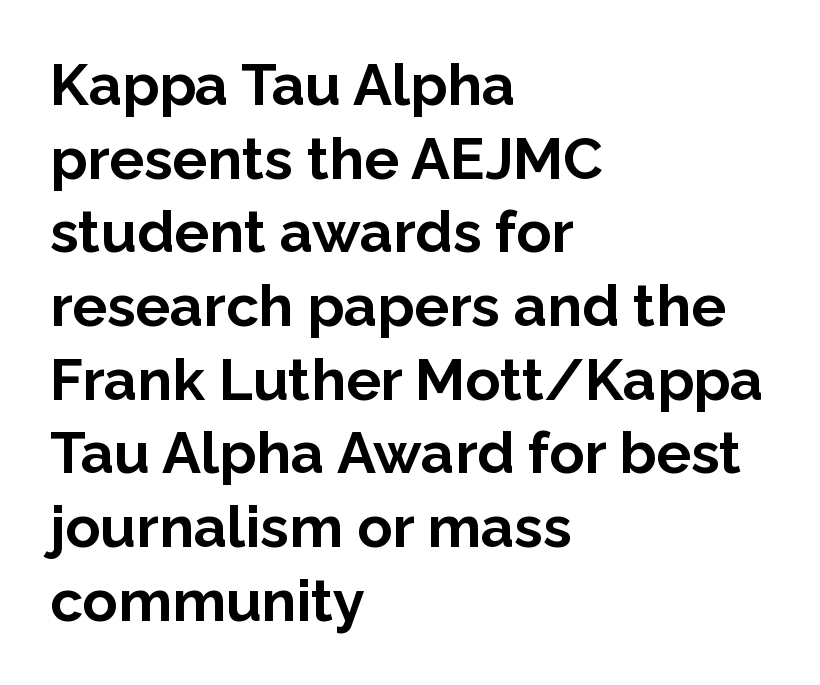
I'd call this a sans setting — the letters go barefoot. The face used here is proportionally spaced, like ordinary book or web type. Does the weight exceed regular? Yes, all the way to bold. The rendering anchors every line to the left-hand side. Students, observe: this is what conventionally led text looks like.
